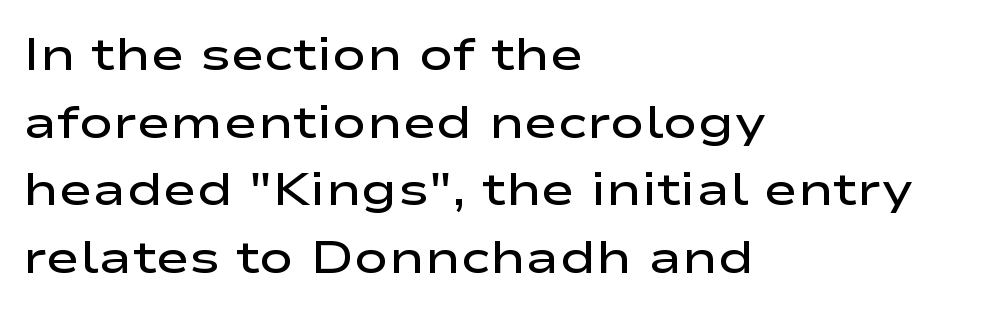
What weight is shown? A semibold, between regular and bold. The passage shown has conventional tracking throughout. Upright lettering throughout. Descenders are the only things crossing below the line. The letters advance in unequal steps, a hallmark of proportional type. The block of text has a typical density, with ordinary space between rows.
